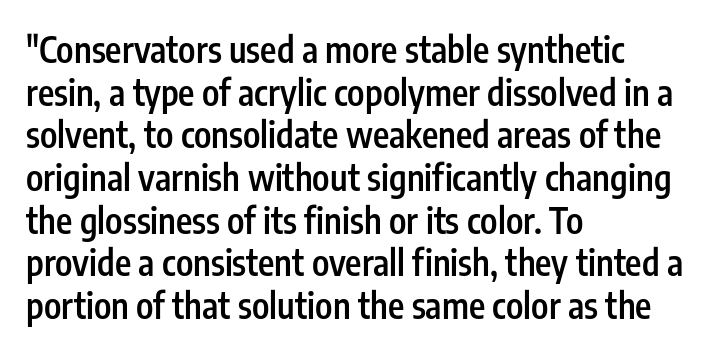
{"serif": "no", "italic": "no", "bold": "semi", "weight": "semibold", "width": "condensed", "stroke_contrast": "low", "x_height": "medium", "monospaced": "no", "underline": "no", "align": "left", "line_spacing_ratio": 1.22, "letter_spacing": "normal", "letter_spacing_em": 0.0, "glyph_px": 35}
